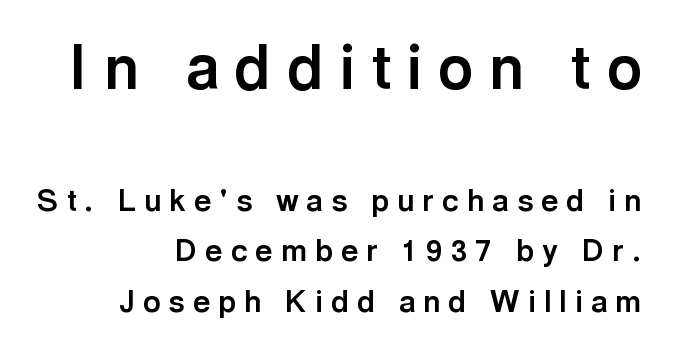
The image shows 60 px bold sans-serif type, upright; set right-aligned, normal line spacing (1.68x), unusually wide letter spacing (+0.27 em), not underlined; the first (top) block is 2.0x larger; a medium x-height.
